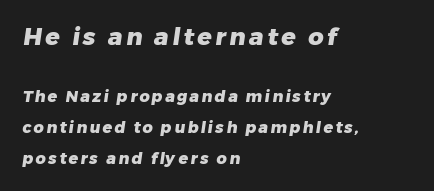
Q: Is the text bold? A: Yes.
Q: Is the text underlined? A: No.
Q: How is the paragraph aligned? A: Left-aligned.
Q: Is the spacing between lines tight, normal or loose? A: Loose.
Q: Which block of text is set in a larger size, the first (top) or the second (bottom)? A: The first (top) one.
